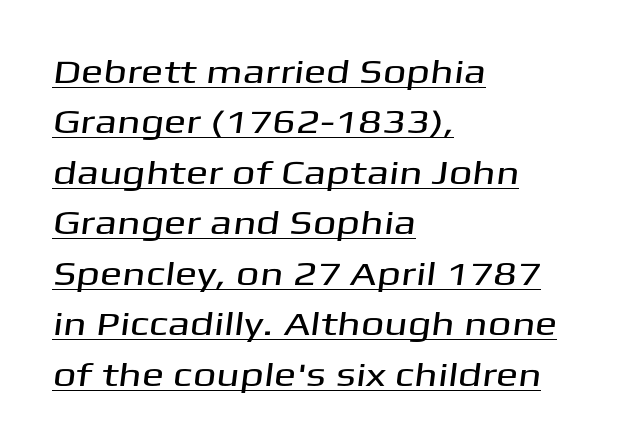
Q: Is the typeface a serif or a sans-serif typeface? A: Sans-serif.
Q: Is the text underlined? A: Yes.
Q: How is the paragraph aligned? A: Left-aligned.
Q: Is the spacing between letters normal or unusually wide? A: Normal.
Q: Is the spacing between lines tight, normal or loose? A: Normal.
Q: Width (condensed, normal, or wide)? A: Wide.
Q: Stroke contrast? A: Medium.
Q: x-height? A: Medium.
Q: Monospaced? A: No.
